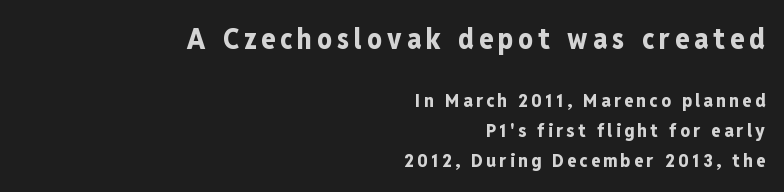
The image shows 29 px bold, condensed sans-serif type, upright; set right-aligned, normal line spacing (1.56x), not underlined; the first (top) block is 1.53x larger; low stroke contrast and a medium x-height.
